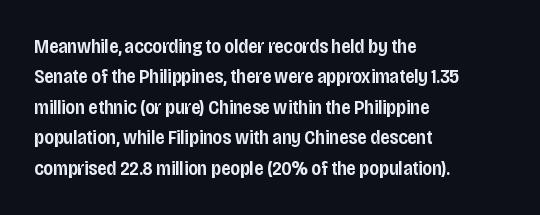
The image shows 20 px text type, upright; set left-aligned, normal line spacing (1.52x), normal letter spacing, not underlined.
